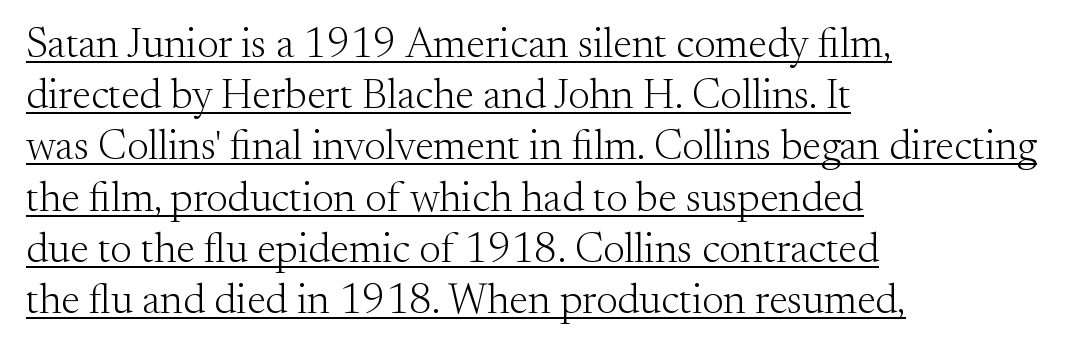
The string is rendered with underlining switched on. Note: serifs present on the glyphs. The specimen reads as upright at a glance. Here the glyphs are tracked normally, forming tight word shapes.
